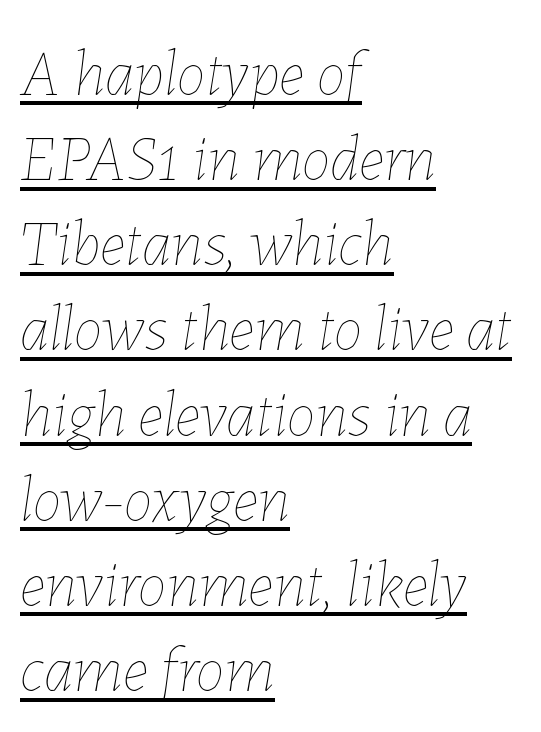
Somebody hit Ctrl+U on this one — the words are underlined. The block of text has a typical density, with ordinary space between rows. Caption: face not bold, strokes unweighted. Typeset ragged right — the left edge is the straight one.
